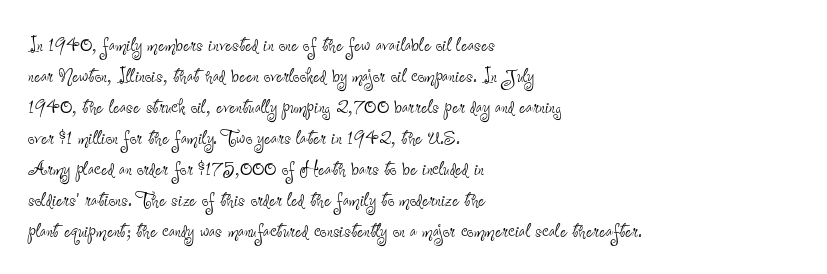
{"bold": "no", "underline": "no", "align": "left", "line_spacing": "normal", "line_spacing_ratio": 1.29, "letter_spacing": "normal", "letter_spacing_em": 0.0, "glyph_px": 24}
